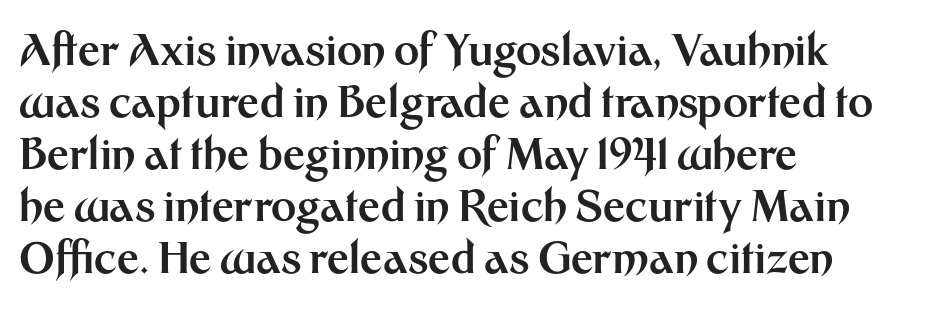
The image shows 43 px bold sans-serif type, upright; set left-aligned, line spacing 1.21x, normal letter spacing, not underlined; medium stroke contrast and a medium x-height.
